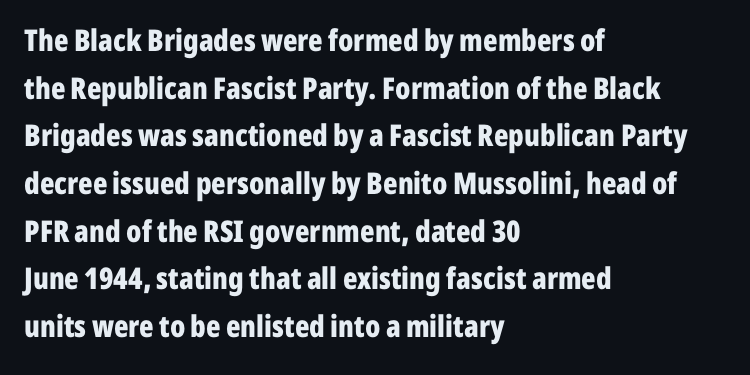
The image shows 30 px bold, condensed sans-serif type, upright; set left-aligned, normal line spacing (1.59x), normal letter spacing, not underlined; low stroke contrast and a medium x-height.
